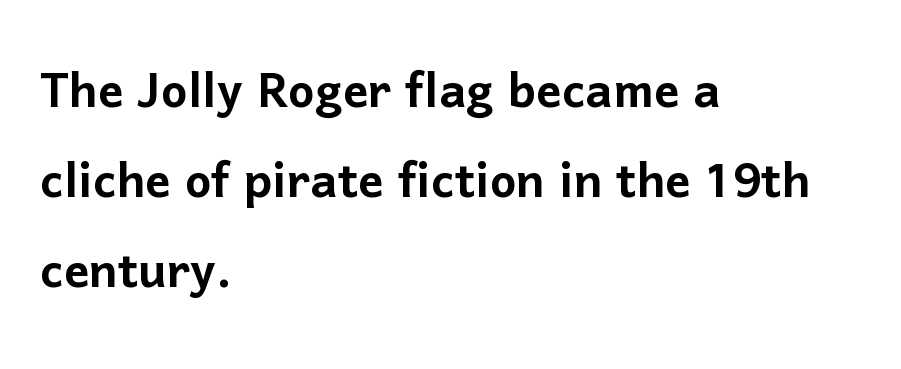
{"serif": "no", "italic": "no", "width": "normal", "stroke_contrast": "low", "x_height": "medium", "monospaced": "no", "underline": "no", "align": "left", "line_spacing": "normal", "line_spacing_ratio": 1.43, "letter_spacing": "normal", "letter_spacing_em": 0.0, "glyph_px": 63}
